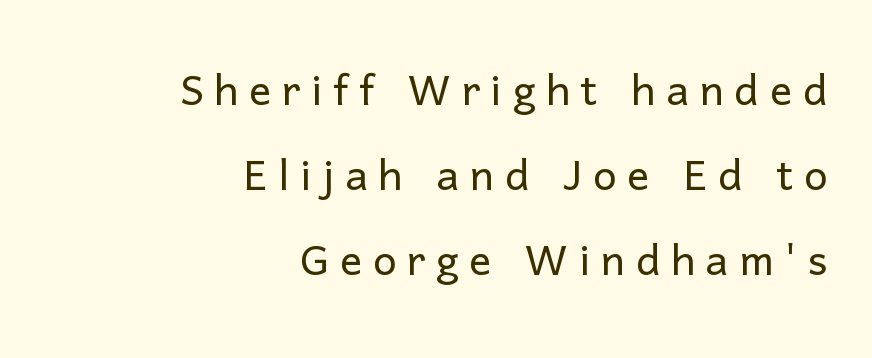
The image shows 56 px light sans-serif type, upright; set right-aligned, normal line spacing (1.52x), not underlined; low stroke contrast and a medium x-height.
